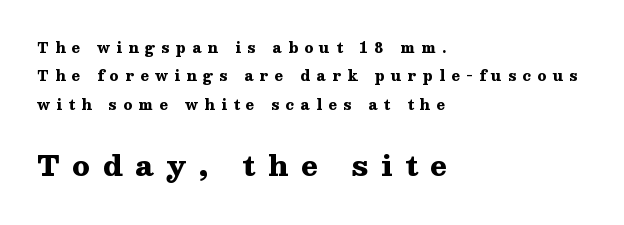
The image shows 28 px heavy, wide serif type, upright; set left-aligned, loose line spacing (2.02x), unusually wide letter spacing (+0.46 em), not underlined; the second (bottom) block is 2.0x larger; medium stroke contrast and a medium x-height.
